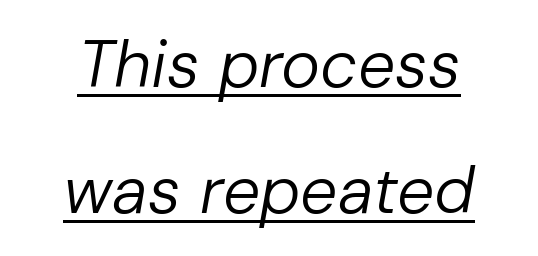
The typesetting does not lean heavy: it is not bold. Compared with typical body copy, the letter spacing here is the same. This block would shrink considerably if given ordinary leading; it's expanded now. Emphasis-style slanted type is in use.
